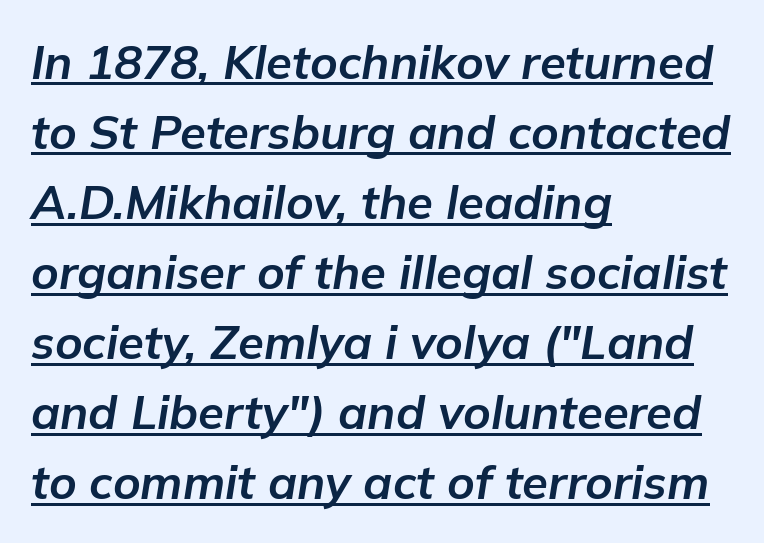
Has an underline been added? It has. What stands out about the letter spacing? Nothing — it is the standard amount. Caption: multi-line text, flush left, ragged right. Weight check: bold — yes, fully.
